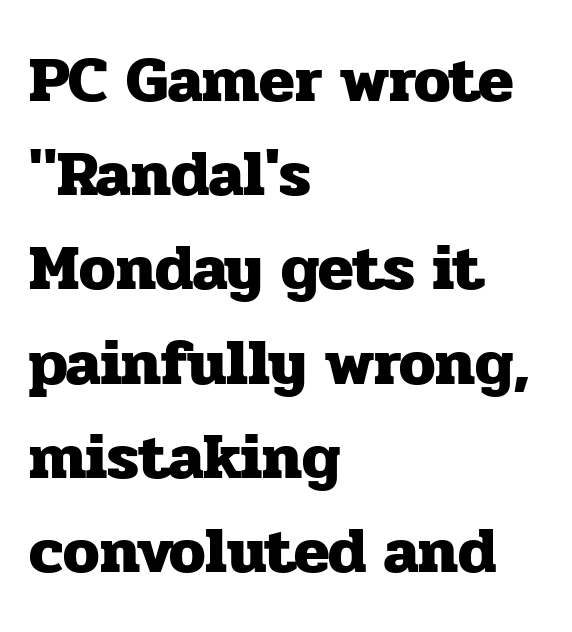
{"serif": "yes", "italic": "no", "bold": "yes", "weight": "heavy", "width": "normal", "stroke_contrast": "low", "x_height": "medium", "monospaced": "no", "underline": "no", "align": "left", "line_spacing": "normal", "line_spacing_ratio": 1.45, "letter_spacing": "normal", "letter_spacing_em": 0.0, "glyph_px": 65}
